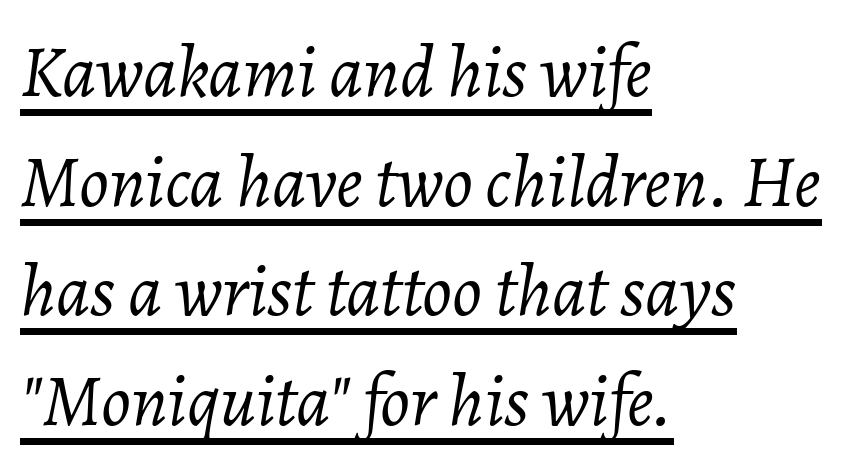
Q: Is the text bold? A: No.
Q: Is the text italic (slanted)? A: Yes, it leans right by about 7 degrees.
Q: Is the text underlined? A: Yes.
Q: How is the paragraph aligned? A: Left-aligned.
Q: Is the spacing between letters normal or unusually wide? A: Normal.
Q: Is the spacing between lines tight, normal or loose? A: Normal.
Q: Width (condensed, normal, or wide)? A: Normal.
Q: Stroke contrast? A: Low.
Q: x-height? A: Medium.
Q: Monospaced? A: No.
